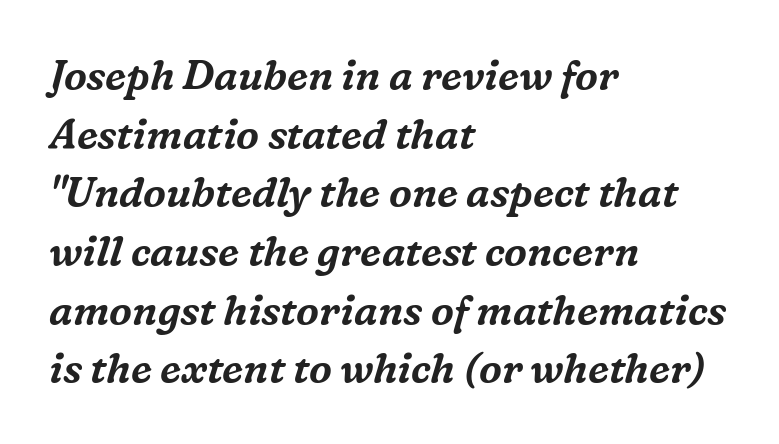
{"serif": "yes", "italic": "yes", "lean": "right", "slant_degrees": 16, "width": "normal", "stroke_contrast": "medium", "x_height": "medium", "monospaced": "no", "underline": "no", "align": "left", "line_spacing": "normal", "line_spacing_ratio": 1.43, "letter_spacing": "normal", "letter_spacing_em": 0.0, "glyph_px": 41}
